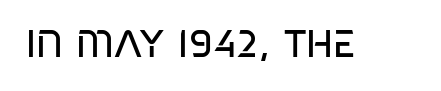
{"serif": "no", "bold": "no", "weight": "regular", "width": "condensed", "stroke_contrast": "low", "x_height": "large", "monospaced": "no", "underline": "no", "letter_spacing": "normal", "letter_spacing_em": 0.0, "glyph_px": 38}
